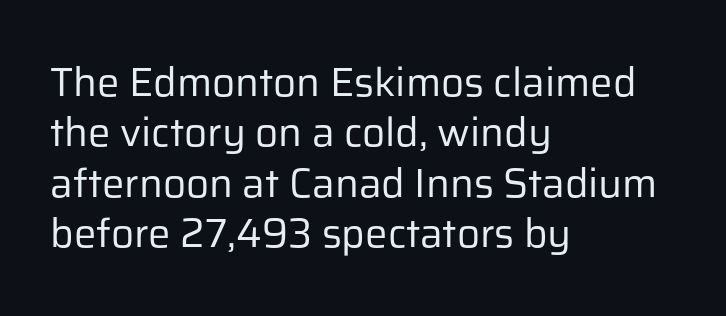
{"serif": "no", "italic": "no", "bold": "no", "weight": "regular", "width": "normal", "stroke_contrast": "low", "x_height": "medium", "monospaced": "no", "underline": "no", "align": "left", "line_spacing": "normal", "line_spacing_ratio": 1.26, "letter_spacing": "normal", "letter_spacing_em": 0.0, "glyph_px": 40}
